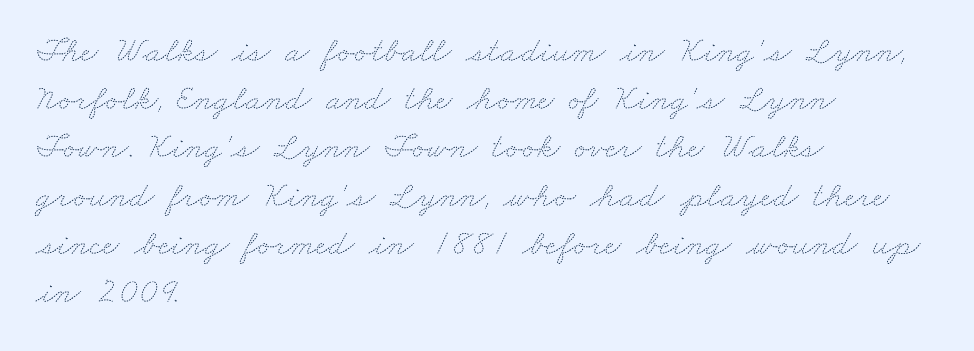
Q: Is the text bold? A: No.
Q: Is the text underlined? A: No.
Q: How is the paragraph aligned? A: Left-aligned.
Q: Is the spacing between letters normal or unusually wide? A: Normal.
Q: Is the spacing between lines tight, normal or loose? A: Normal.
Q: Width (condensed, normal, or wide)? A: Wide.
Q: Stroke contrast? A: Medium.
Q: x-height? A: Small.
Q: Monospaced? A: No.
